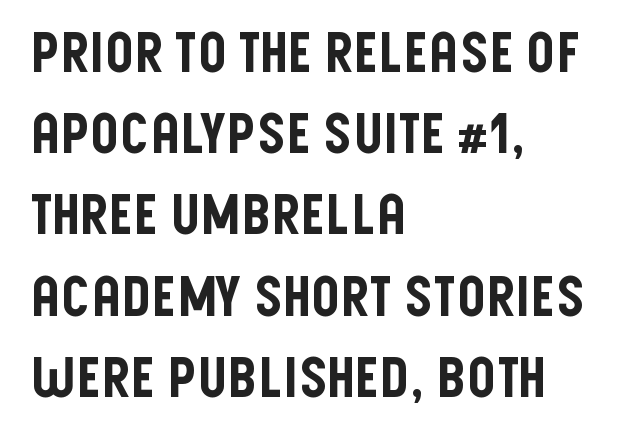
The image shows 56 px condensed sans-serif type, upright; set left-aligned, normal line spacing (1.45x), normal letter spacing, not underlined; low stroke contrast and a large x-height.
